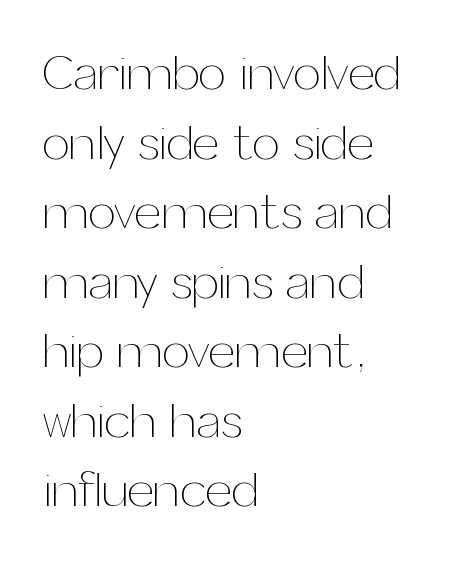
Posture: vertical. Compared with typical body copy, the letter spacing here is the same. The letters advance in unequal steps, a hallmark of proportional type. The typesetter chose a ragged-right arrangement here. The rows are spaced the way most documents space them.
